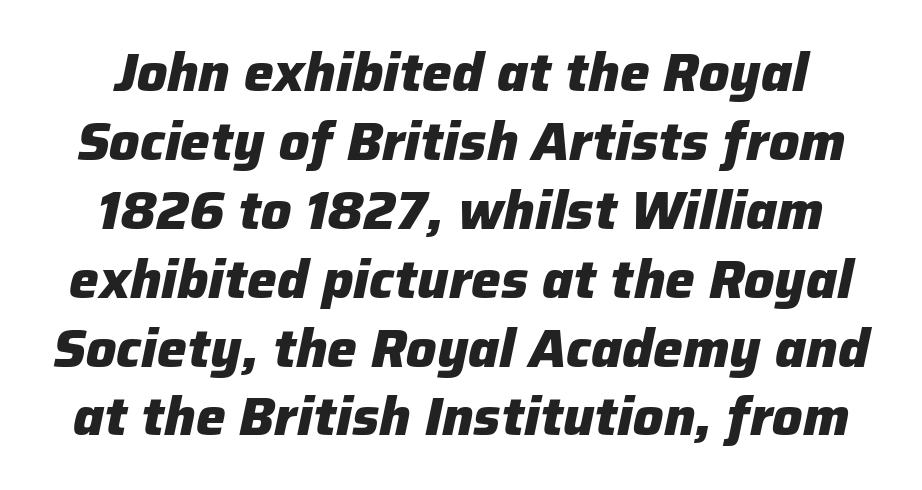
The image shows 53 px heavy type, italic (leaning right); set centered, normal line spacing (1.3x), normal letter spacing, not underlined; low stroke contrast and a medium x-height.
